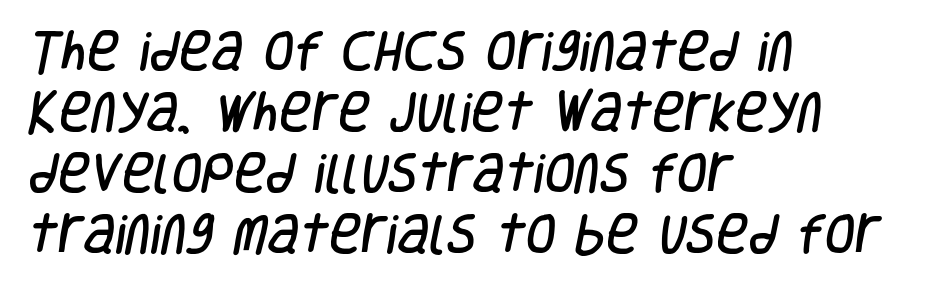
{"serif": "no", "width": "condensed", "stroke_contrast": "low", "x_height": "large", "monospaced": "no", "underline": "no", "align": "left", "line_spacing": "normal", "line_spacing_ratio": 1.39, "letter_spacing": "normal", "letter_spacing_em": 0.0, "glyph_px": 44}
